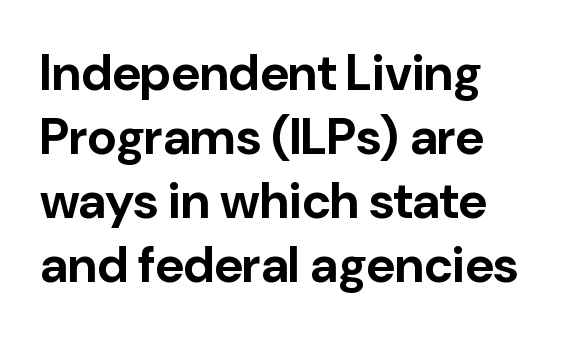
{"serif": "no", "italic": "no", "bold": "yes", "weight": "bold", "width": "normal", "stroke_contrast": "low", "x_height": "medium", "monospaced": "no", "underline": "no", "line_spacing": "normal", "line_spacing_ratio": 1.28, "letter_spacing": "normal", "letter_spacing_em": 0.0, "glyph_px": 50}
